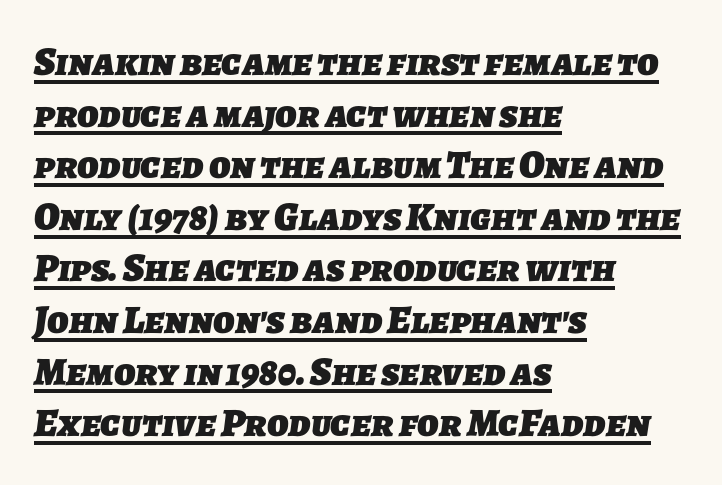
There is no visible air inserted between adjacent glyphs. A typesetter would label this face a sans. Varying glyph widths throughout — classic text-font behaviour. Like a heading marked for emphasis, these lines bear an underscore.
